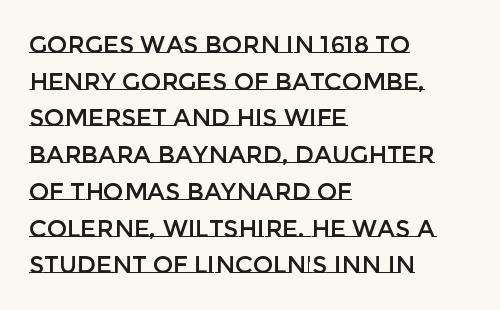
Q: Is the text italic (slanted)? A: No, it is upright.
Q: Is the text underlined? A: No.
Q: How is the paragraph aligned? A: Left-aligned.
Q: Is the spacing between letters normal or unusually wide? A: Normal.
Q: Is the spacing between lines tight, normal or loose? A: Normal.
